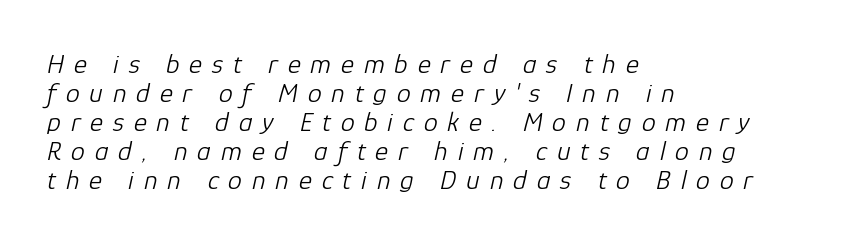
{"italic": "yes", "lean": "right", "slant_degrees": 12, "bold": "no", "weight": "light", "width": "normal", "stroke_contrast": "low", "x_height": "medium", "monospaced": "no", "underline": "no", "align": "left", "line_spacing": "tight", "line_spacing_ratio": 1.04, "letter_spacing": "wide", "letter_spacing_em": 0.35, "glyph_px": 28}
